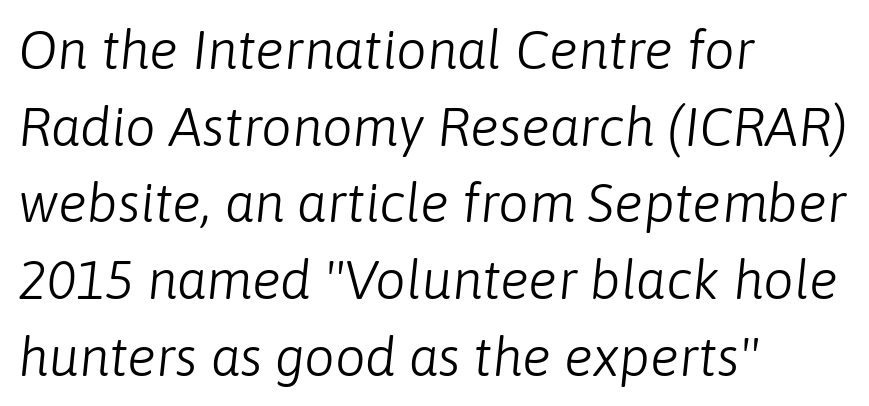
{"italic": "yes", "lean": "right", "slant_degrees": 6, "bold": "no", "weight": "light", "width": "normal", "stroke_contrast": "low", "x_height": "medium", "monospaced": "no", "underline": "no", "align": "left", "line_spacing": "normal", "line_spacing_ratio": 1.42, "letter_spacing": "normal", "letter_spacing_em": 0.0, "glyph_px": 54}
